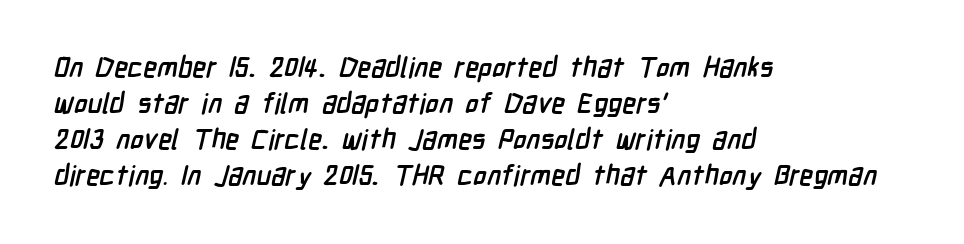
Q: Is the text bold? A: Yes.
Q: Is the typeface a serif or a sans-serif typeface? A: Sans-serif.
Q: Is the text underlined? A: No.
Q: How is the paragraph aligned? A: Left-aligned.
Q: Is the spacing between letters normal or unusually wide? A: Normal.
Q: Is the spacing between lines tight, normal or loose? A: Normal.
Q: Width (condensed, normal, or wide)? A: Condensed.
Q: Stroke contrast? A: Low.
Q: x-height? A: Medium.
Q: Monospaced? A: No.
